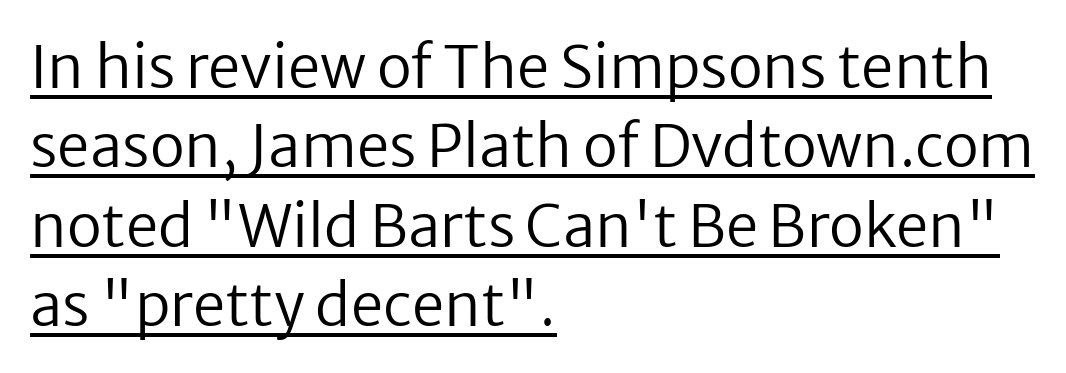
The image shows 58 px regular-weight sans-serif type, upright; set left-aligned, normal line spacing (1.37x), normal letter spacing, underlined; low stroke contrast and a medium x-height.
